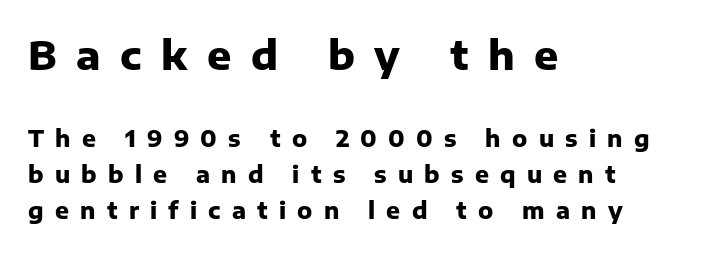
The characters look thick and weighty, a clear bold. These lines are set flush left with a ragged right edge. A sans-serif font was chosen for this passage. Spacing verdict: proportional, widths tailored to each character. Unlike italic type, these characters show no tilt at all. A typesetter would call this leading conventional body-copy spacing.
